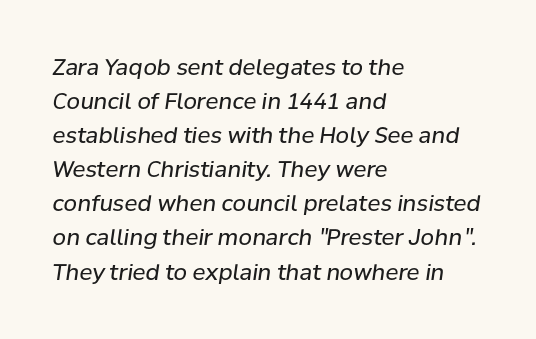
The image shows 22 px text type, italic (leaning right); set left-aligned, normal line spacing (1.55x), normal letter spacing, not underlined.
